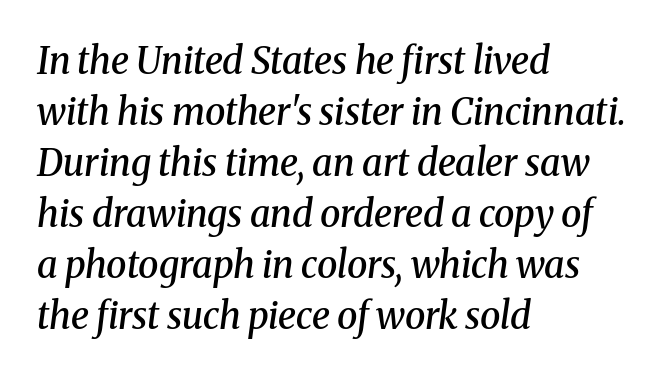
The strip under each line holds only bare page. This rendering leaves character spacing at its baseline value. The designer left line spacing at the default. This sample uses a serif face. Do the characters align in a grid? No, the font is proportional. The text block is weighted toward the left margin, trailing off unevenly rightward.
